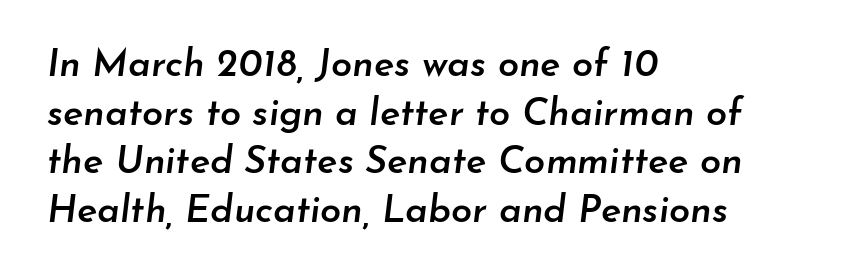
Words float on clear page, feet unadorned. The font is running at a semibold setting, under full bold. The letterforms sit shoulder to shoulder at normal distance. Proportional: the letters do not fall into vertical columns. Compared with ordinary roman type, these characters are visibly tilted. If you measured baseline to baseline, you'd find a middling distance.
